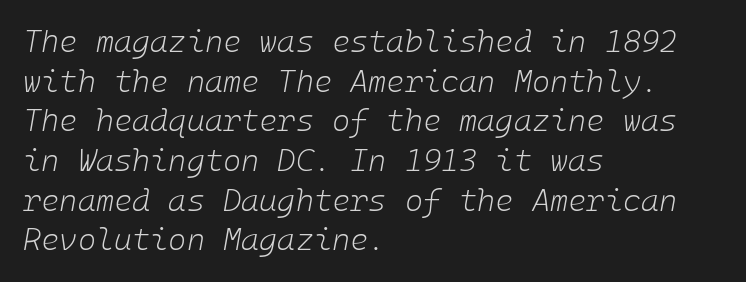
Visually the block forms a straight wall on the left and a jagged coastline on the right. Does the lettering tilt? It does — this is italic. In terms of letterspacing, this is plain default setting. Vertical spacing — default. No word sits above an underline. A quiet, ordinary-to-light weight characterises the typeface.
